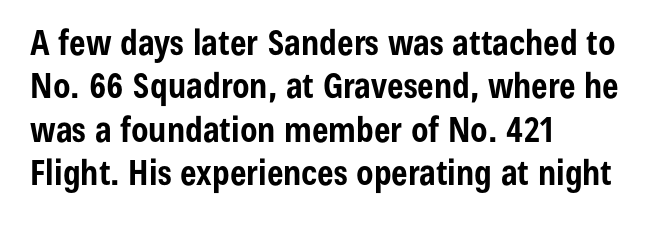
This sample uses a sans-serif face. Tall strokes in this sample are plumb rather than angled. Spacing verdict: proportional, widths tailored to each character. A full-strength bold gives these letters their thick strokes. The letterforms sit shoulder to shoulder at normal distance. All the whitespace from short lines collects on the right.
